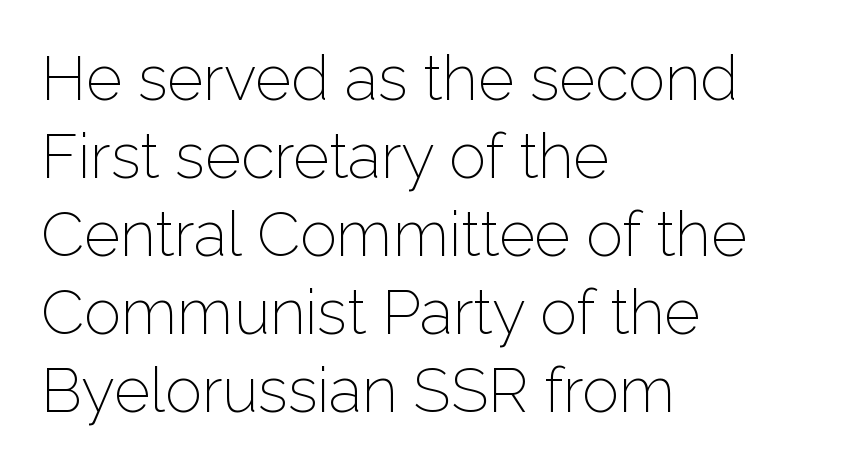
{"serif": "no", "italic": "no", "bold": "no", "weight": "light", "width": "normal", "stroke_contrast": "low", "x_height": "medium", "monospaced": "no", "underline": "no", "align": "left", "line_spacing": "normal", "line_spacing_ratio": 1.26, "letter_spacing": "normal", "letter_spacing_em": 0.0, "glyph_px": 62}
